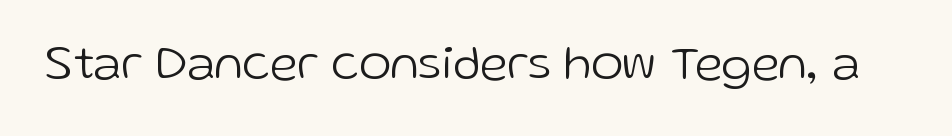
Ink coverage per letter is moderate at most. The glyphs are unaccompanied by any horizontal stroke below them. This is the regular roman posture of the typeface. Letter spacing: default.
